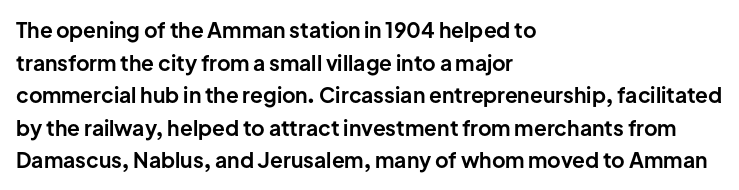
The image shows 21 px bold type, upright; set left-aligned, normal line spacing (1.55x), normal letter spacing, not underlined.
